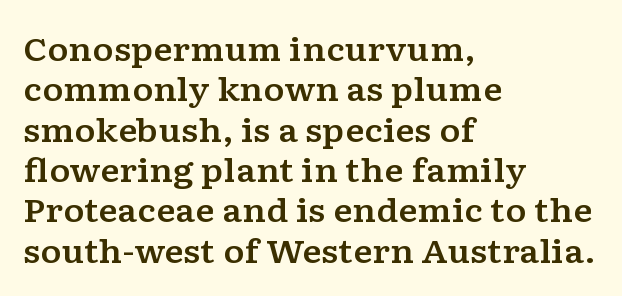
The image shows 32 px wide serif type, upright; set left-aligned, normal line spacing (1.26x), normal letter spacing, not underlined; low stroke contrast and a medium x-height.
